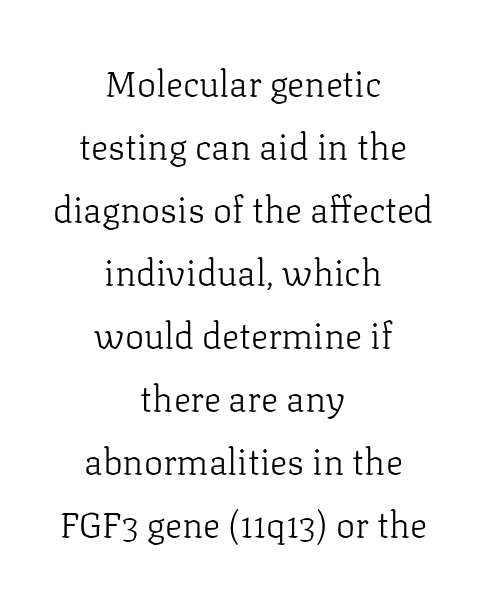
{"serif": "yes", "italic": "no", "bold": "no", "weight": "light", "width": "normal", "stroke_contrast": "low", "x_height": "medium", "monospaced": "no", "underline": "no", "align": "center", "line_spacing_ratio": 1.75, "letter_spacing": "normal", "letter_spacing_em": 0.0, "glyph_px": 36}
